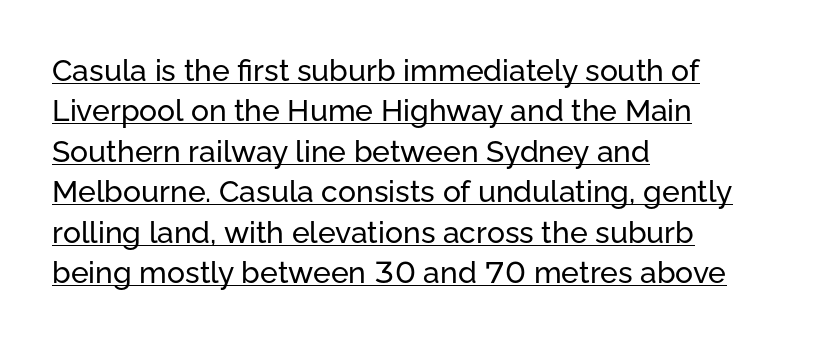
{"serif": "no", "italic": "no", "width": "normal", "stroke_contrast": "low", "x_height": "medium", "monospaced": "no", "underline": "yes", "align": "left", "line_spacing": "normal", "line_spacing_ratio": 1.35, "letter_spacing": "normal", "letter_spacing_em": 0.0, "glyph_px": 30}
